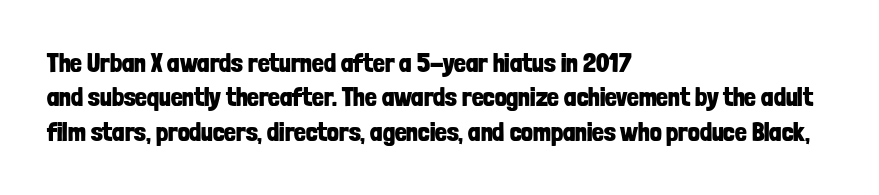
The image shows 26 px bold type, upright; set left-aligned, normal line spacing (1.32x), normal letter spacing, not underlined.
